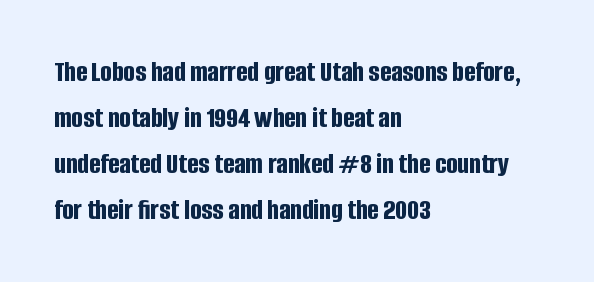
Is there much room between lines? A standard amount, neither cramped nor airy. The strokes are fattened all the way to bold. The compositor pushed each line to the left boundary. This rendering employs a face without finishing strokes, i.e., a sans-serif. A clean baseline with only descenders dipping below it. When letters stand straight like this, we call the style roman or upright.
